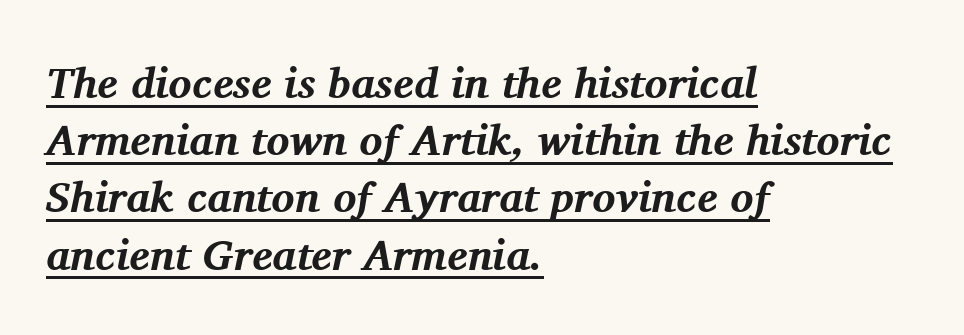
{"serif": "yes", "italic": "yes", "lean": "right", "slant_degrees": 11, "bold": "yes", "weight": "bold", "width": "normal", "stroke_contrast": "medium", "x_height": "medium", "monospaced": "no", "underline": "yes", "align": "left", "line_spacing": "normal", "line_spacing_ratio": 1.33, "letter_spacing": "normal", "letter_spacing_em": 0.0, "glyph_px": 43}
